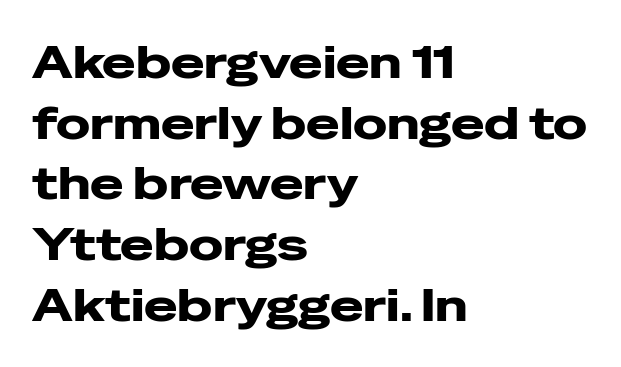
{"serif": "no", "italic": "no", "bold": "yes", "weight": "heavy", "width": "wide", "stroke_contrast": "low", "x_height": "medium", "monospaced": "no", "underline": "no", "align": "left", "line_spacing": "normal", "line_spacing_ratio": 1.35, "letter_spacing": "normal", "letter_spacing_em": 0.0, "glyph_px": 45}
